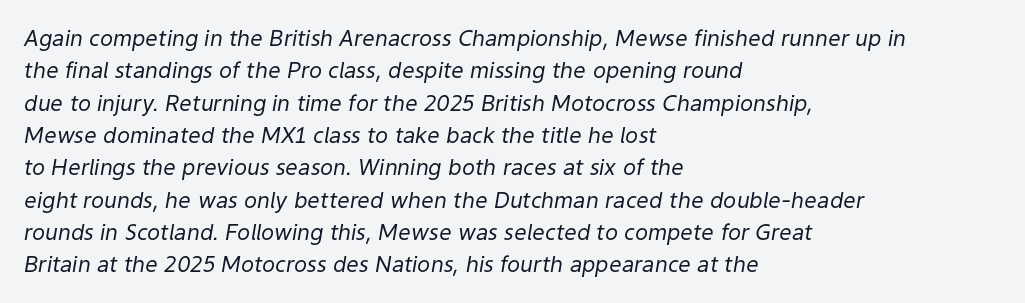
{"italic": "yes", "lean": "right", "slant_degrees": 9, "bold": "no", "underline": "no", "align": "left", "line_spacing": "normal", "line_spacing_ratio": 1.47, "letter_spacing": "normal", "letter_spacing_em": 0.0, "glyph_px": 22}
